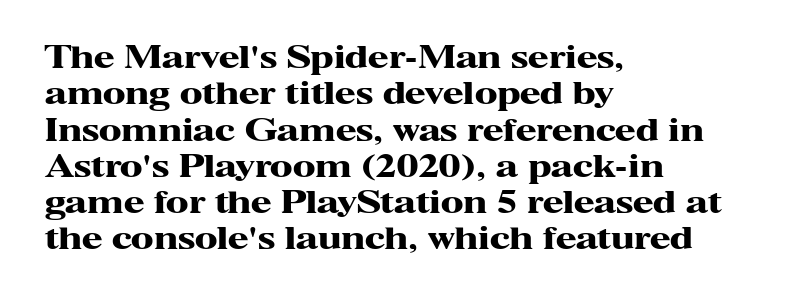
The image shows 30 px heavy, wide serif type, upright; set left-aligned, line spacing 1.21x, normal letter spacing, not underlined; high stroke contrast and a medium x-height.
